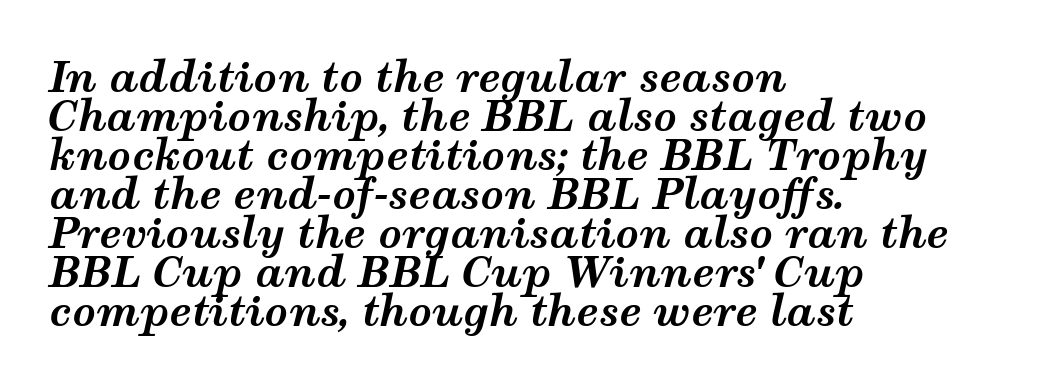
The image shows 41 px bold, wide type, italic (leaning right); set left-aligned, tight line spacing (0.95x), normal letter spacing, not underlined; medium stroke contrast and a medium x-height.
